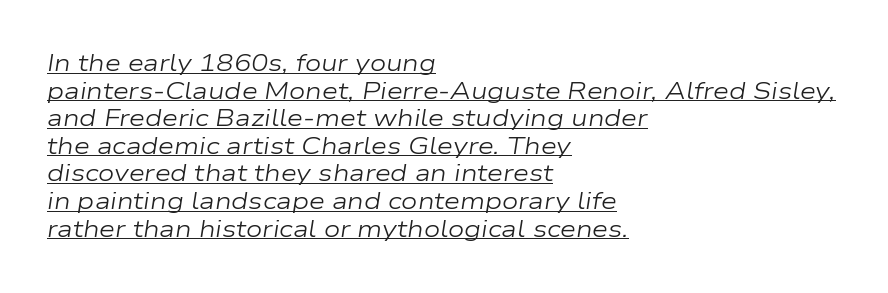
The image shows 23 px text type, italic (leaning right); set left-aligned, line spacing 1.2x, normal letter spacing, underlined.
